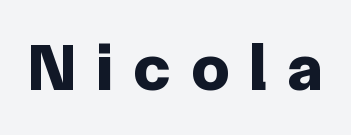
{"serif": "no", "italic": "no", "bold": "yes", "weight": "bold", "width": "normal", "stroke_contrast": "low", "x_height": "medium", "monospaced": "no", "underline": "no", "letter_spacing": "wide", "letter_spacing_em": 0.31, "glyph_px": 67}
